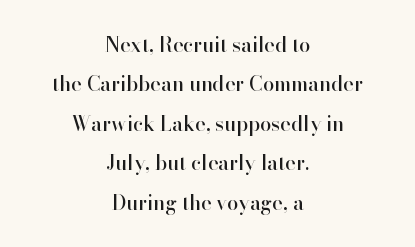
Q: Is the text italic (slanted)? A: No, it is upright.
Q: Is the text underlined? A: No.
Q: How is the paragraph aligned? A: Centered.
Q: Is the spacing between letters normal or unusually wide? A: Normal.
Q: Is the spacing between lines tight, normal or loose? A: Loose.
